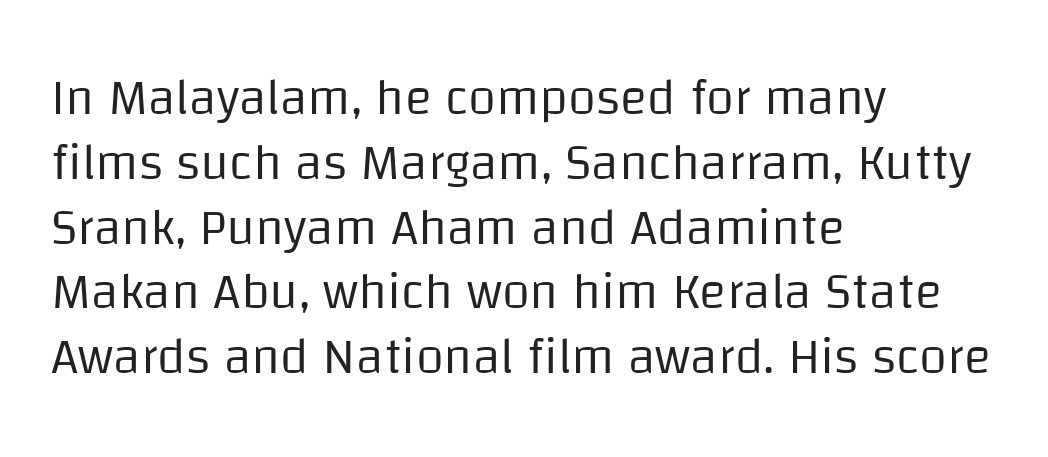
The image shows 51 px regular-weight sans-serif type, upright; set left-aligned, normal line spacing (1.27x), normal letter spacing, not underlined; low stroke contrast and a large x-height.
